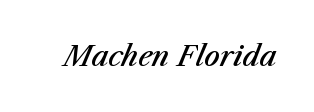
This is oblique type, the kind used for emphasis or titles. Spacing verdict: proportional, widths tailored to each character. Observe the ordinary spacing: letters are neighbours, not strangers. Only glyphs here, with clear space below each row. Bold? Not quite — semibold, heavier than regular but stopping short.
